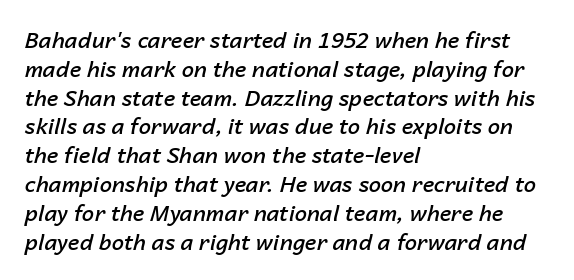
Every character sits at an angle, as italics do. Compared with typical body copy, the letter spacing here is the same. Which margin do the lines hug? The left one — the right edge is uneven. The font is running at a semibold setting, under full bold. The specimen omits any rule beneath the text block's lines. Compared with typical paragraphs, the rows here are spaced about the same.
